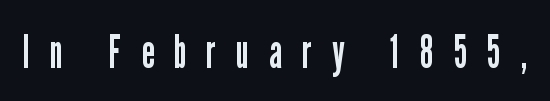
The gaps between neighbouring characters are conspicuously large. The font is comparable to plain body text, perhaps lighter. Serif or sans? Sans — the stroke terminals are bare. A typesetter would call this proportional, since set widths differ per character. The letters stand upright; this is a roman face.
